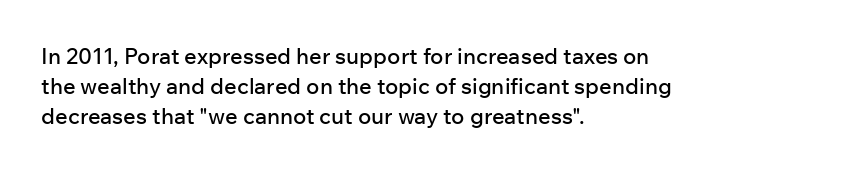
{"italic": "no", "underline": "no", "align": "left", "line_spacing": "normal", "line_spacing_ratio": 1.37, "letter_spacing": "normal", "letter_spacing_em": 0.0, "glyph_px": 22}
